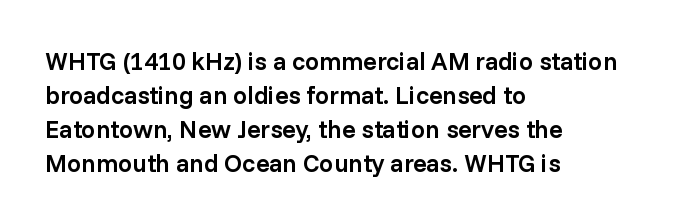
The image shows 25 px text type, upright; set left-aligned, normal line spacing (1.36x), normal letter spacing, not underlined.
